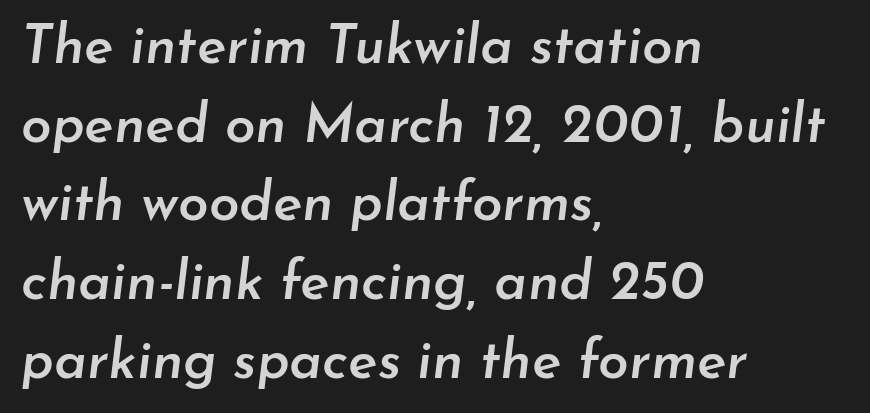
The image shows 55 px semibold type, italic (leaning right); set left-aligned, normal line spacing (1.43x), normal letter spacing, not underlined; low stroke contrast and a small x-height.
